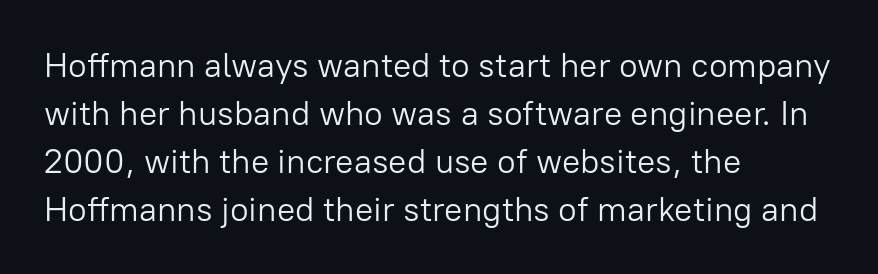
Q: Is the text bold? A: No.
Q: Is the text italic (slanted)? A: No, it is upright.
Q: Is the typeface a serif or a sans-serif typeface? A: Sans-serif.
Q: Is the text underlined? A: No.
Q: How is the paragraph aligned? A: Left-aligned.
Q: Is the spacing between letters normal or unusually wide? A: Normal.
Q: Is the spacing between lines tight, normal or loose? A: Normal.
Q: Width (condensed, normal, or wide)? A: Normal.
Q: Stroke contrast? A: Low.
Q: x-height? A: Medium.
Q: Monospaced? A: No.
